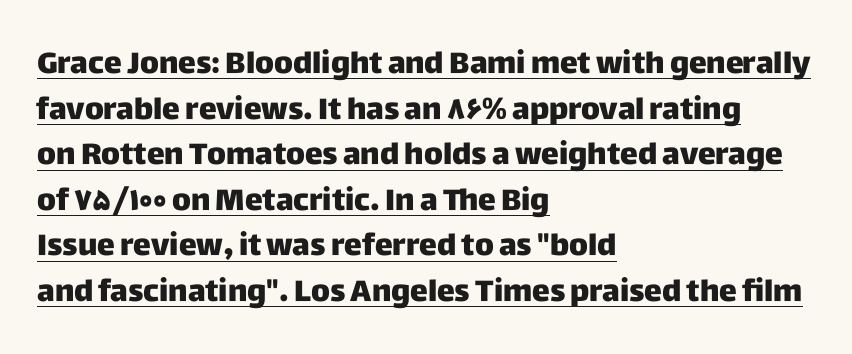
The face used here is proportionally spaced, like ordinary book or web type. The passage shown stacks its lines at a standard gap. Short and long lines alike share a common starting point at left. This is the regular roman posture of the typeface. Nothing unusual about the tracking: characters are spaced as the font intends. This rendering features underlined lettering.
